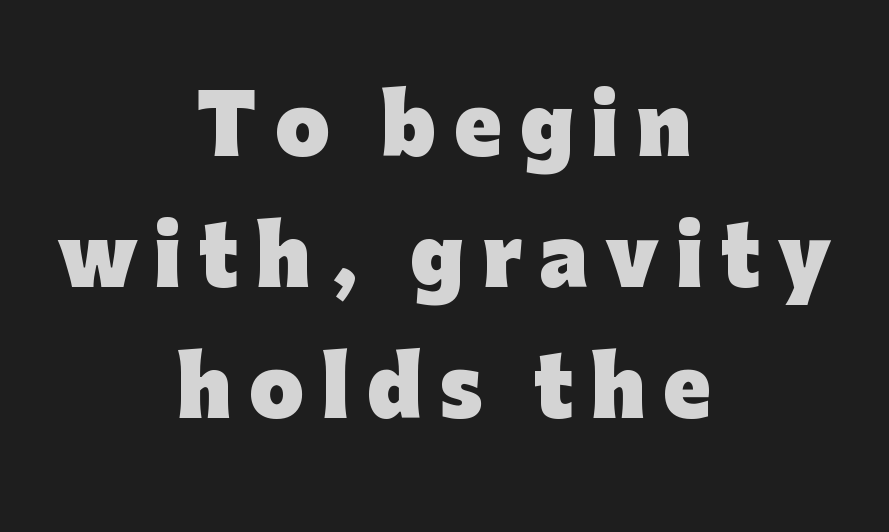
The image shows 79 px heavy sans-serif type, upright; set centered, normal line spacing (1.66x), unusually wide letter spacing (+0.22 em), not underlined; low stroke contrast and a medium x-height.
